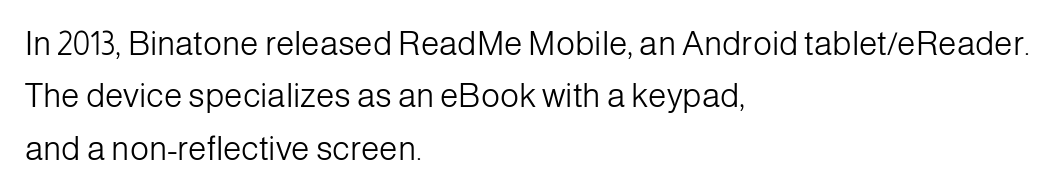
The image shows 33 px light sans-serif type, upright; set left-aligned, normal line spacing (1.59x), normal letter spacing, not underlined; low stroke contrast and a medium x-height.
